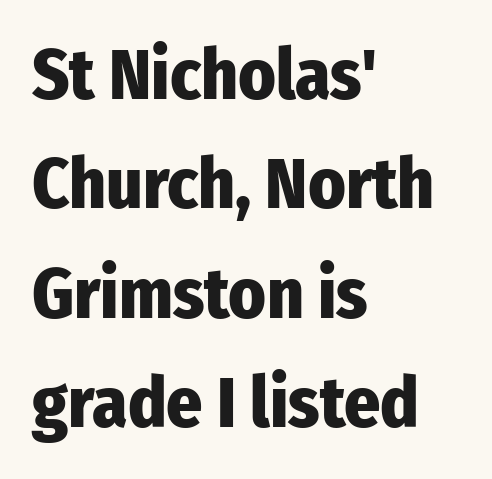
Q: Is the text bold? A: Yes.
Q: Is the text italic (slanted)? A: No, it is upright.
Q: Is the typeface a serif or a sans-serif typeface? A: Sans-serif.
Q: Is the text underlined? A: No.
Q: How is the paragraph aligned? A: Left-aligned.
Q: Is the spacing between letters normal or unusually wide? A: Normal.
Q: Is the spacing between lines tight, normal or loose? A: Normal.
Q: Width (condensed, normal, or wide)? A: Condensed.
Q: Stroke contrast? A: Low.
Q: x-height? A: Medium.
Q: Monospaced? A: No.
